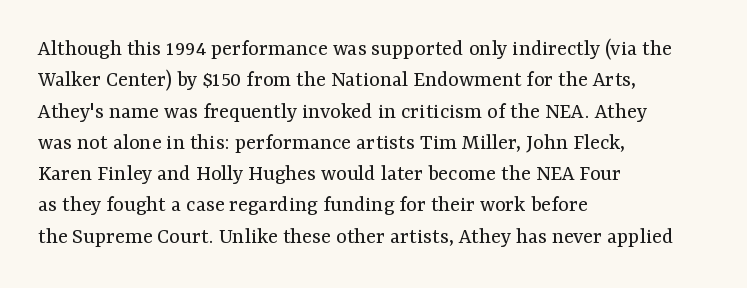
Q: Is the text bold? A: No.
Q: Is the text italic (slanted)? A: No, it is upright.
Q: Is the text underlined? A: No.
Q: How is the paragraph aligned? A: Left-aligned.
Q: Is the spacing between letters normal or unusually wide? A: Normal.
Q: Is the spacing between lines tight, normal or loose? A: Normal.
